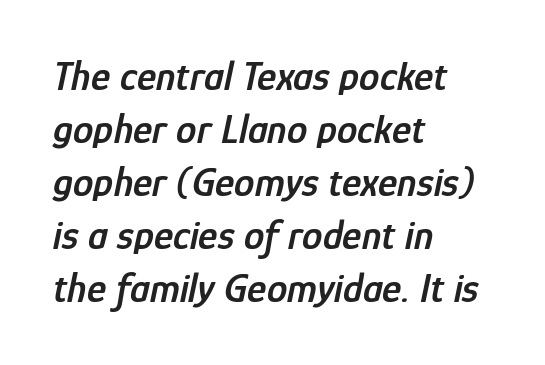
Looking at the ascenders, they clearly lean. This is the in-between weight designers call semibold or demi. The lines in this sample share a left origin and differ only in where they stop. Proportional: the letters do not fall into vertical columns. Short note: letters normally spaced.
